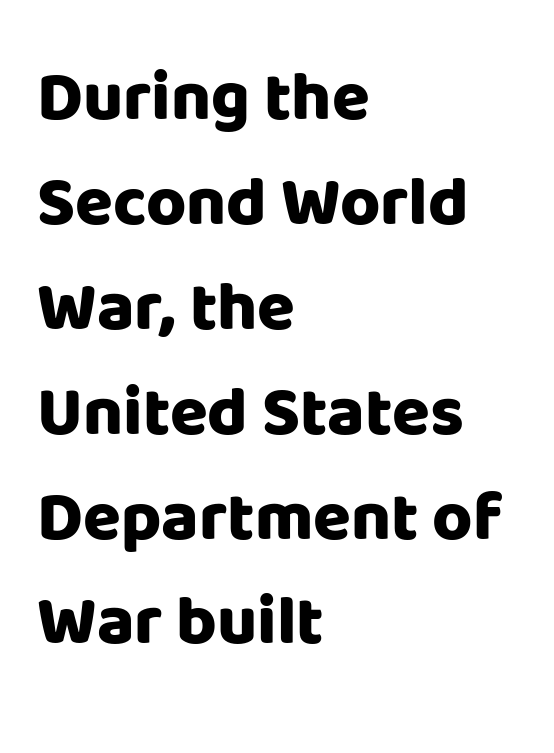
{"serif": "no", "italic": "no", "bold": "yes", "weight": "heavy", "width": "normal", "stroke_contrast": "low", "x_height": "large", "monospaced": "no", "underline": "no", "align": "left", "line_spacing": "normal", "line_spacing_ratio": 1.52, "letter_spacing": "normal", "letter_spacing_em": 0.0, "glyph_px": 69}
